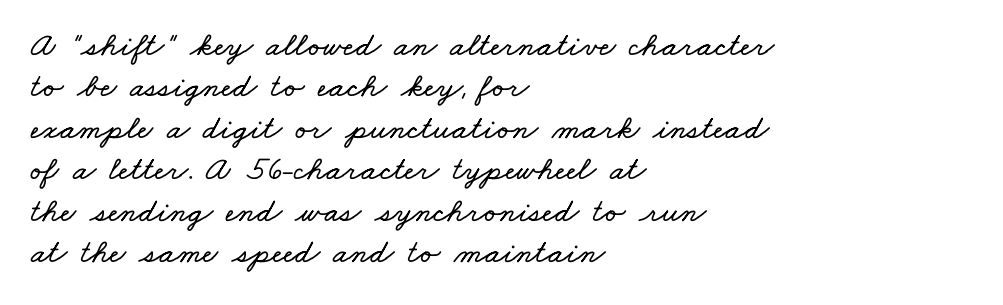
Q: Is the text underlined? A: No.
Q: How is the paragraph aligned? A: Left-aligned.
Q: Is the spacing between letters normal or unusually wide? A: Normal.
Q: Width (condensed, normal, or wide)? A: Wide.
Q: Stroke contrast? A: Low.
Q: x-height? A: Small.
Q: Monospaced? A: No.
